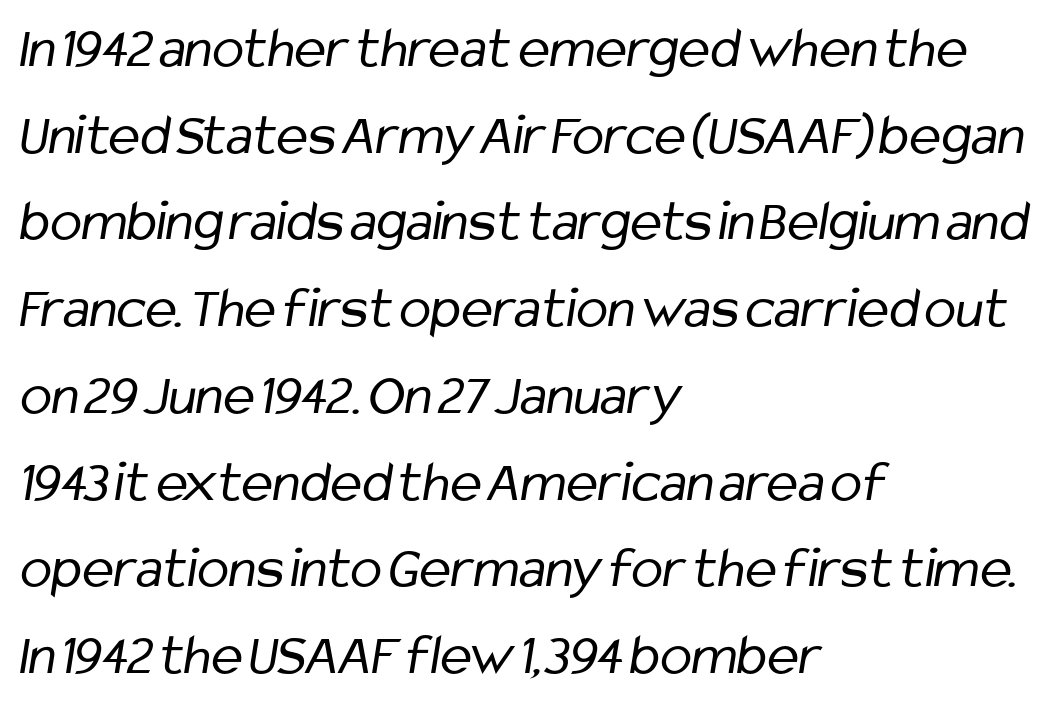
{"serif": "no", "bold": "no", "weight": "regular", "width": "condensed", "stroke_contrast": "low", "x_height": "medium", "monospaced": "no", "underline": "no", "align": "left", "line_spacing": "normal", "line_spacing_ratio": 1.47, "letter_spacing": "normal", "letter_spacing_em": 0.0, "glyph_px": 59}
